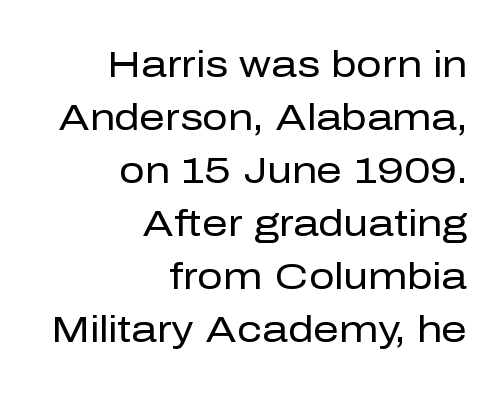
Q: Is the text bold? A: No.
Q: Is the text italic (slanted)? A: No, it is upright.
Q: Is the typeface a serif or a sans-serif typeface? A: Sans-serif.
Q: Is the text underlined? A: No.
Q: How is the paragraph aligned? A: Right-aligned.
Q: Is the spacing between letters normal or unusually wide? A: Normal.
Q: Is the spacing between lines tight, normal or loose? A: Normal.
Q: Width (condensed, normal, or wide)? A: Normal.
Q: Stroke contrast? A: Low.
Q: x-height? A: Medium.
Q: Monospaced? A: No.
